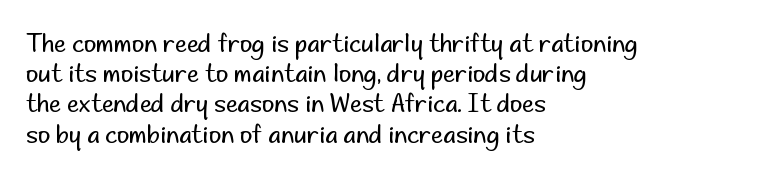
The image shows 24 px text type, upright; set left-aligned, normal line spacing (1.26x), normal letter spacing, not underlined.
